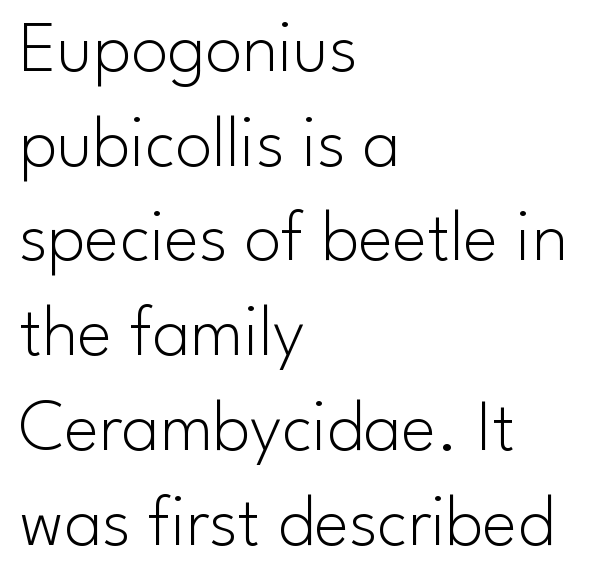
Q: Is the text bold? A: No.
Q: Is the text italic (slanted)? A: No, it is upright.
Q: Is the typeface a serif or a sans-serif typeface? A: Sans-serif.
Q: Is the text underlined? A: No.
Q: How is the paragraph aligned? A: Left-aligned.
Q: Is the spacing between letters normal or unusually wide? A: Normal.
Q: Is the spacing between lines tight, normal or loose? A: Normal.
Q: Width (condensed, normal, or wide)? A: Normal.
Q: Stroke contrast? A: Low.
Q: x-height? A: Small.
Q: Monospaced? A: No.
